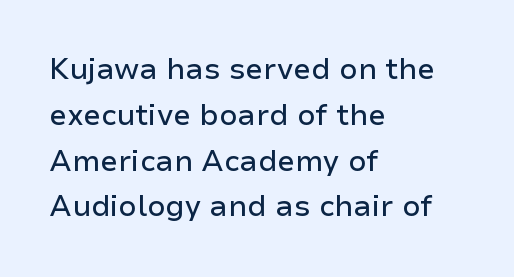
The image shows 29 px sans-serif type, upright; set left-aligned, normal line spacing (1.58x), normal letter spacing, not underlined; low stroke contrast and a medium x-height.
